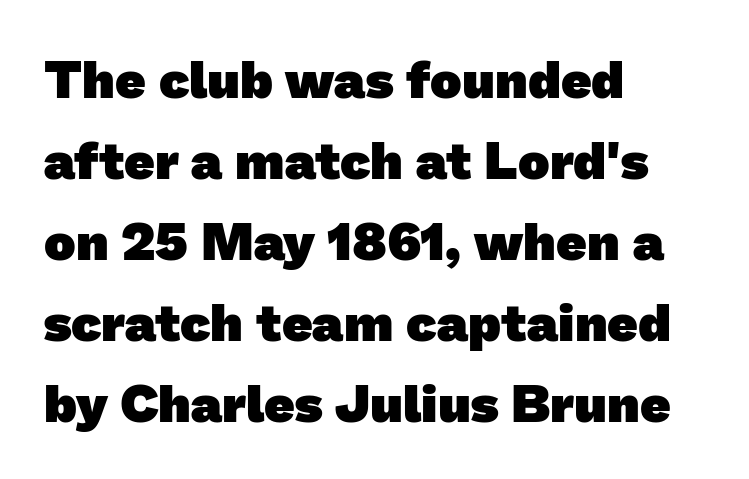
Q: Is the text bold? A: Yes.
Q: Is the typeface a serif or a sans-serif typeface? A: Sans-serif.
Q: Is the text underlined? A: No.
Q: How is the paragraph aligned? A: Left-aligned.
Q: Is the spacing between letters normal or unusually wide? A: Normal.
Q: Is the spacing between lines tight, normal or loose? A: Normal.
Q: Width (condensed, normal, or wide)? A: Normal.
Q: Stroke contrast? A: Low.
Q: x-height? A: Medium.
Q: Monospaced? A: No.
